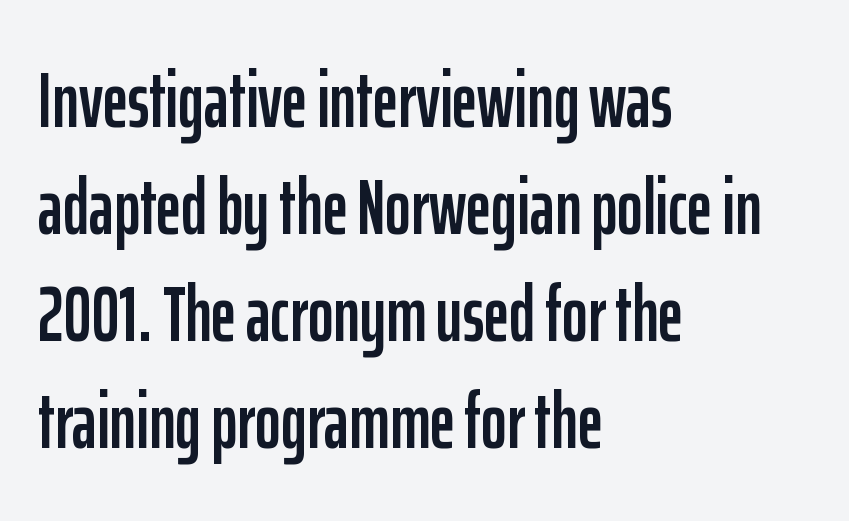
{"serif": "no", "italic": "no", "width": "condensed", "stroke_contrast": "low", "x_height": "medium", "monospaced": "no", "underline": "no", "align": "left", "line_spacing": "normal", "line_spacing_ratio": 1.37, "letter_spacing": "normal", "letter_spacing_em": 0.0, "glyph_px": 78}
